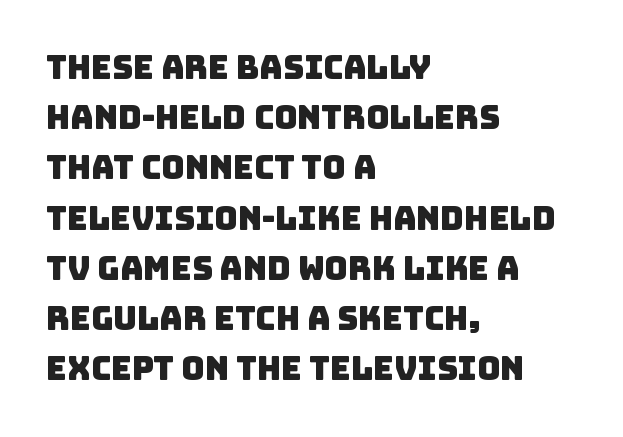
The image shows 32 px sans-serif type; set left-aligned, normal line spacing (1.57x), normal letter spacing, not underlined; low stroke contrast and a large x-height.
